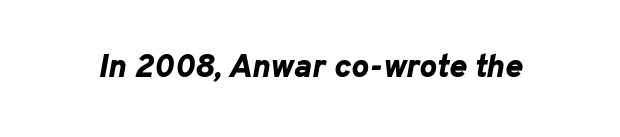
{"italic": "yes", "lean": "right", "slant_degrees": 10, "bold": "yes", "weight": "bold", "width": "normal", "stroke_contrast": "low", "x_height": "medium", "monospaced": "no", "underline": "no", "letter_spacing": "normal", "letter_spacing_em": 0.0, "glyph_px": 33}
